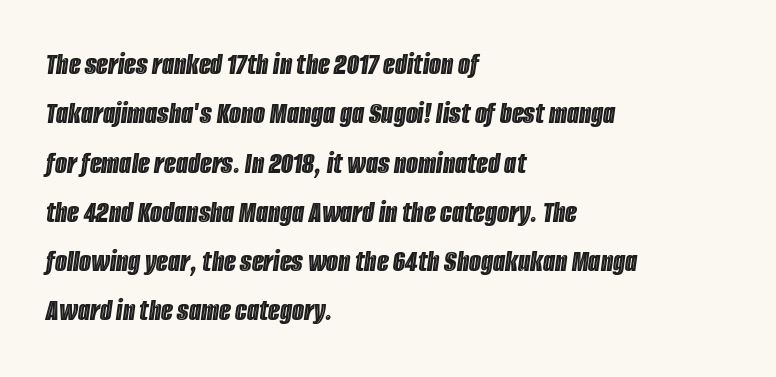
The image shows 31 px condensed type, italic (leaning right); set left-aligned, normal line spacing (1.59x), normal letter spacing, not underlined; a large x-height.
